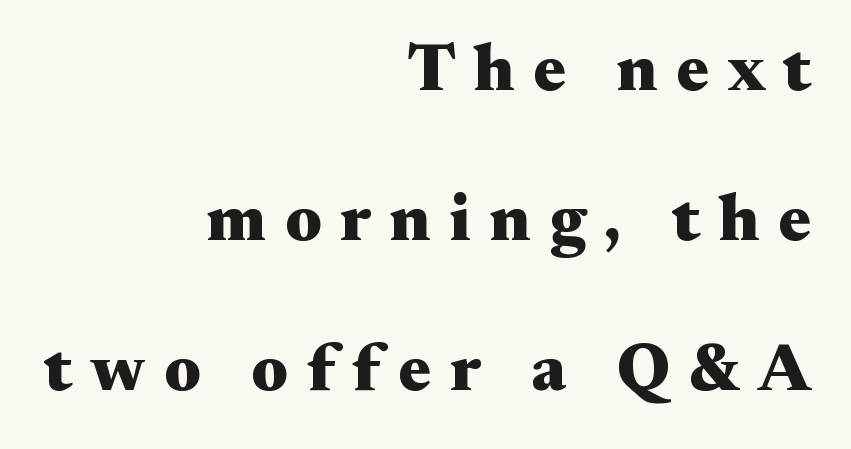
Q: Is the text bold? A: Yes.
Q: Is the text italic (slanted)? A: No, it is upright.
Q: Is the typeface a serif or a sans-serif typeface? A: Serif.
Q: Is the text underlined? A: No.
Q: How is the paragraph aligned? A: Right-aligned.
Q: Is the spacing between letters normal or unusually wide? A: Unusually wide.
Q: Is the spacing between lines tight, normal or loose? A: Loose.
Q: Width (condensed, normal, or wide)? A: Wide.
Q: Stroke contrast? A: Medium.
Q: x-height? A: Small.
Q: Monospaced? A: No.
